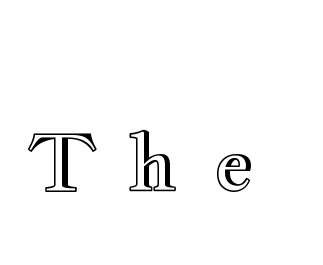
Unlike italic type, these characters show no tilt at all. Honestly, the letter spacing is so wide it's the main thing you notice. Unmarked baselines from the first word to the last. Proportional: the letters do not fall into vertical columns.
